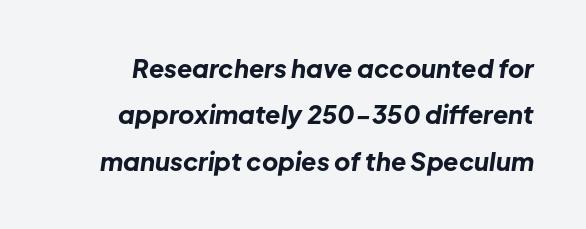
Students, this is bold: see how much ink each stroke carries. Honestly, there is no underline to notice here at all. Tall strokes in this sample are angled rather than plumb. In terms of letterspacing, this is plain default setting.
